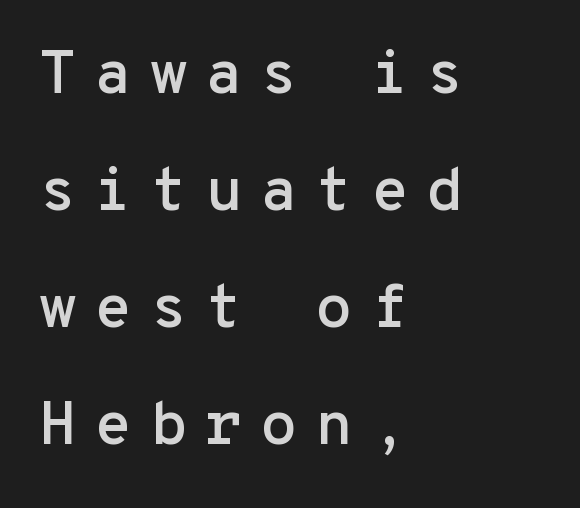
A student would call this left alignment; a typographer would say flush left, rag right. Honestly, the rows look like they've been pulled way apart. The tracking reads as deliberately expanded to a designer's eye. The lettering holds an erect, upright posture throughout.
